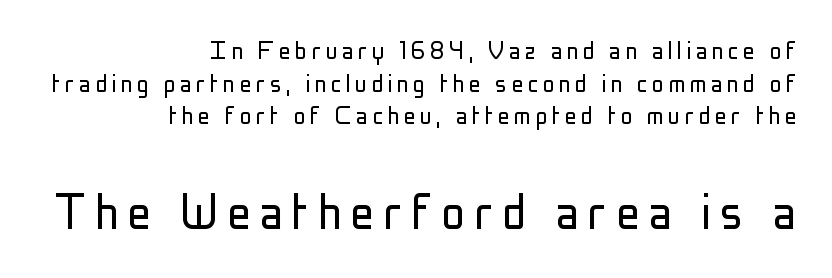
Q: Is the text bold? A: No.
Q: Is the text italic (slanted)? A: No, it is upright.
Q: Is the typeface a serif or a sans-serif typeface? A: Sans-serif.
Q: Is the text underlined? A: No.
Q: How is the paragraph aligned? A: Right-aligned.
Q: Is the spacing between lines tight, normal or loose? A: Tight.
Q: Which block of text is set in a larger size, the first (top) or the second (bottom)? A: The second (bottom) one.
Q: Width (condensed, normal, or wide)? A: Condensed.
Q: Stroke contrast? A: Low.
Q: x-height? A: Medium.
Q: Monospaced? A: No.
